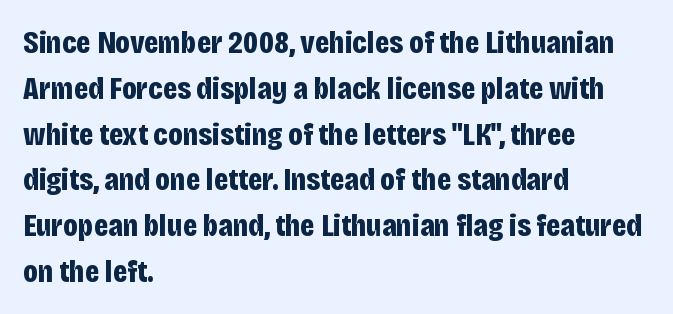
{"serif": "no", "italic": "no", "bold": "yes", "weight": "bold", "width": "condensed", "stroke_contrast": "low", "x_height": "large", "monospaced": "no", "underline": "no", "align": "left", "line_spacing": "normal", "line_spacing_ratio": 1.43, "letter_spacing": "normal", "letter_spacing_em": 0.0, "glyph_px": 32}
